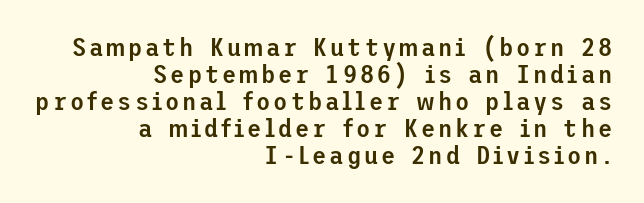
{"italic": "no", "bold": "semi", "underline": "no", "align": "right", "line_spacing": "tight", "line_spacing_ratio": 1.04, "glyph_px": 26}
